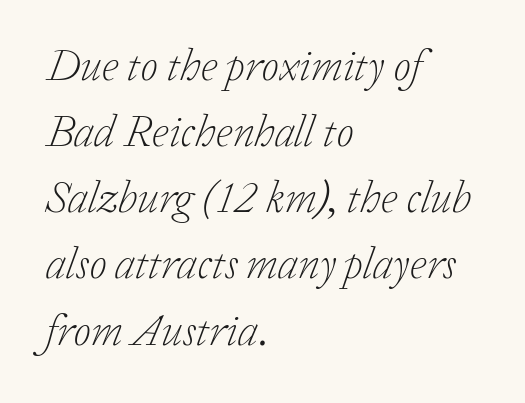
The line-height multiplier appears to be the usual default. Casual observation: everything's shoved over to the left. The characters are drawn with everyday or finer stroke widths. The font's italic variant was chosen for this text. The horizontal fit of the characters is conventional and even. Honestly, there is no underline to notice here at all.
